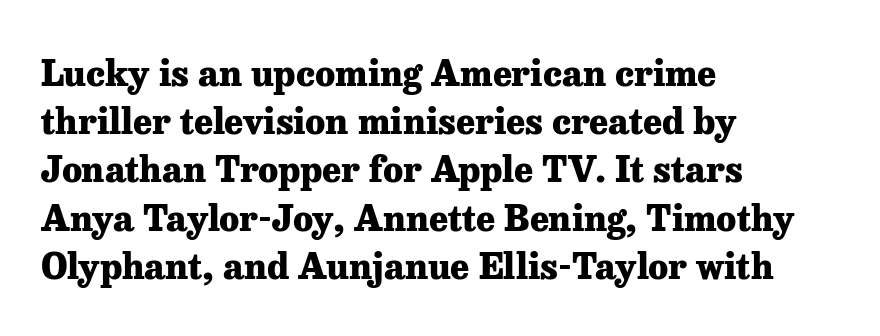
{"serif": "yes", "italic": "no", "bold": "yes", "weight": "heavy", "width": "normal", "stroke_contrast": "low", "x_height": "medium", "monospaced": "no", "underline": "no", "align": "left", "line_spacing": "normal", "line_spacing_ratio": 1.34, "letter_spacing": "normal", "letter_spacing_em": 0.0, "glyph_px": 36}
